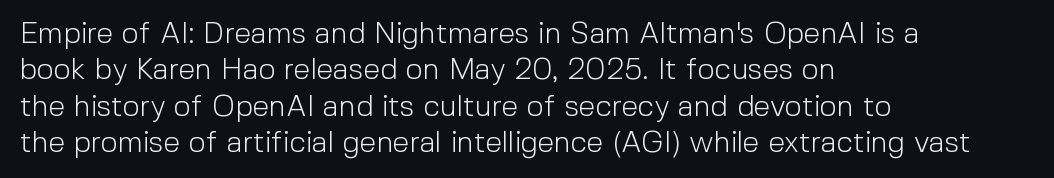
Q: Is the text bold? A: No.
Q: Is the text italic (slanted)? A: No, it is upright.
Q: Is the typeface a serif or a sans-serif typeface? A: Sans-serif.
Q: Is the text underlined? A: No.
Q: How is the paragraph aligned? A: Left-aligned.
Q: Is the spacing between letters normal or unusually wide? A: Normal.
Q: Width (condensed, normal, or wide)? A: Normal.
Q: x-height? A: Medium.
Q: Monospaced? A: No.
